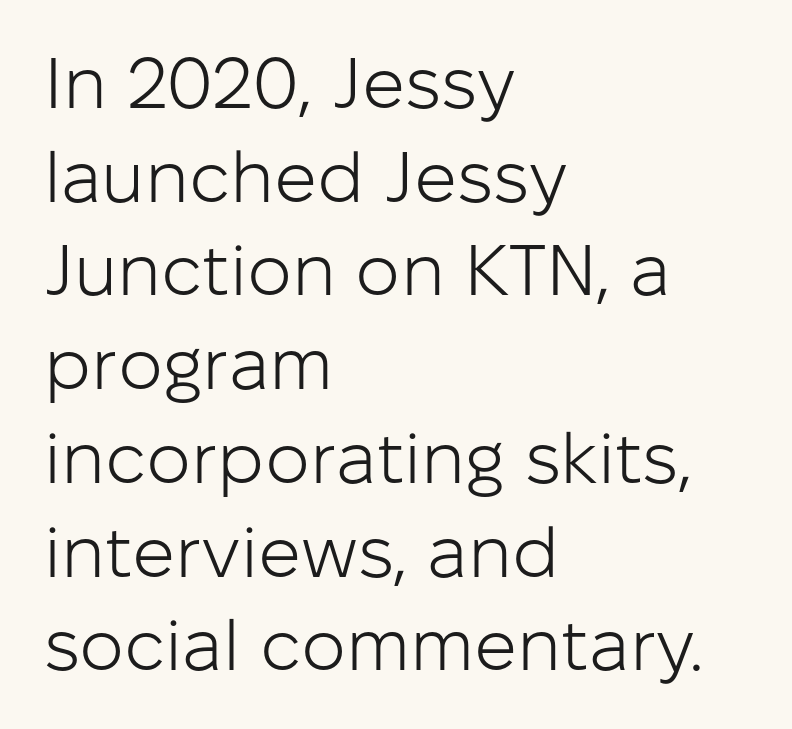
Q: Is the text bold? A: No.
Q: Is the text italic (slanted)? A: No, it is upright.
Q: Is the typeface a serif or a sans-serif typeface? A: Sans-serif.
Q: Is the text underlined? A: No.
Q: How is the paragraph aligned? A: Left-aligned.
Q: Is the spacing between letters normal or unusually wide? A: Normal.
Q: Is the spacing between lines tight, normal or loose? A: Normal.
Q: Width (condensed, normal, or wide)? A: Normal.
Q: Stroke contrast? A: Low.
Q: x-height? A: Medium.
Q: Monospaced? A: No.
